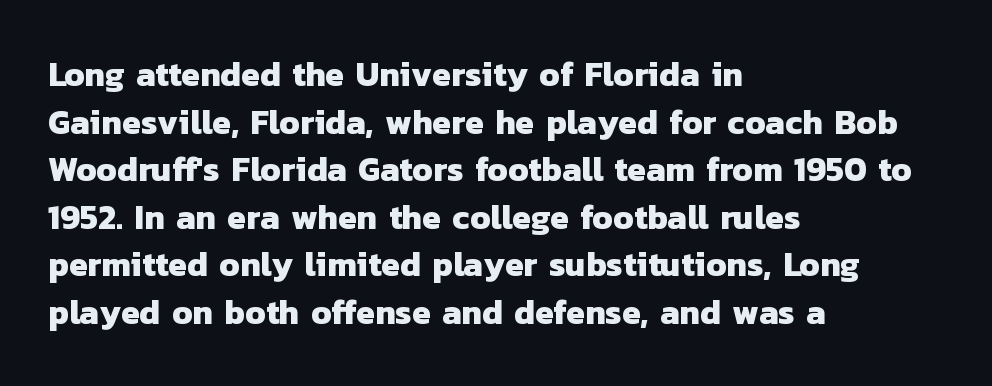
The image shows 34 px heavy sans-serif type; set left-aligned, normal line spacing (1.4x), normal letter spacing, not underlined; low stroke contrast and a medium x-height.
